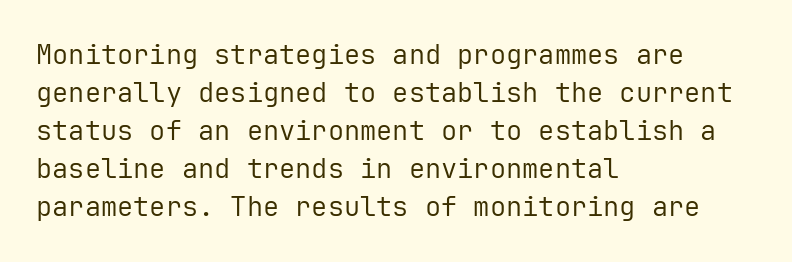
The designer left line spacing at the default. A classic flush-left, rag-right setting is used for this passage. The font sits on the lighter half of the weight spectrum, regular included. The letters stand straight up with perfectly vertical stems. No word sits above an underline.
